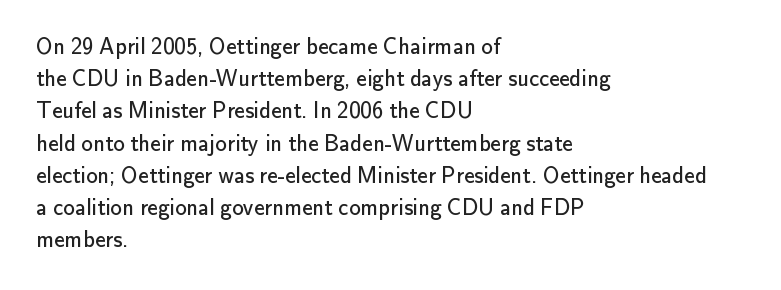
Q: Is the text bold? A: No.
Q: Is the text italic (slanted)? A: No, it is upright.
Q: Is the text underlined? A: No.
Q: How is the paragraph aligned? A: Left-aligned.
Q: Is the spacing between letters normal or unusually wide? A: Normal.
Q: Is the spacing between lines tight, normal or loose? A: Normal.
